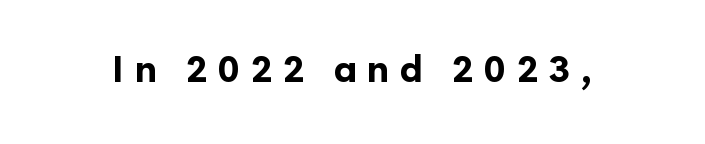
Unlike a traditional serif, this face leaves its strokes unadorned. The glyphs are unaccompanied by any horizontal stroke below them. Think of a printed novel: that variable character pitch is what you see here. How heavy is the stroke? Heavy — this is a bold. Style check: upright.
